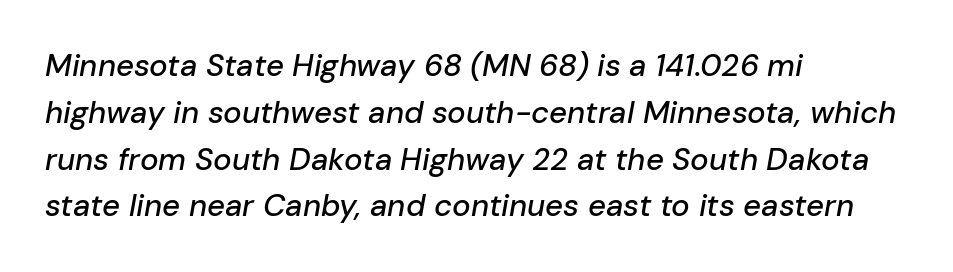
{"italic": "yes", "lean": "right", "slant_degrees": 10, "width": "normal", "stroke_contrast": "low", "x_height": "medium", "monospaced": "no", "underline": "no", "align": "left", "line_spacing": "normal", "line_spacing_ratio": 1.51, "letter_spacing": "normal", "letter_spacing_em": 0.0, "glyph_px": 31}
